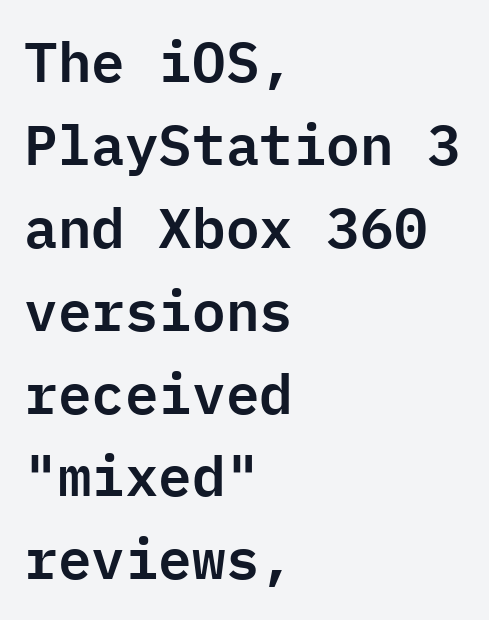
The image shows 56 px sans-serif type, upright, monospaced; set left-aligned, normal line spacing (1.48x), normal letter spacing, not underlined; low stroke contrast and a medium x-height.
